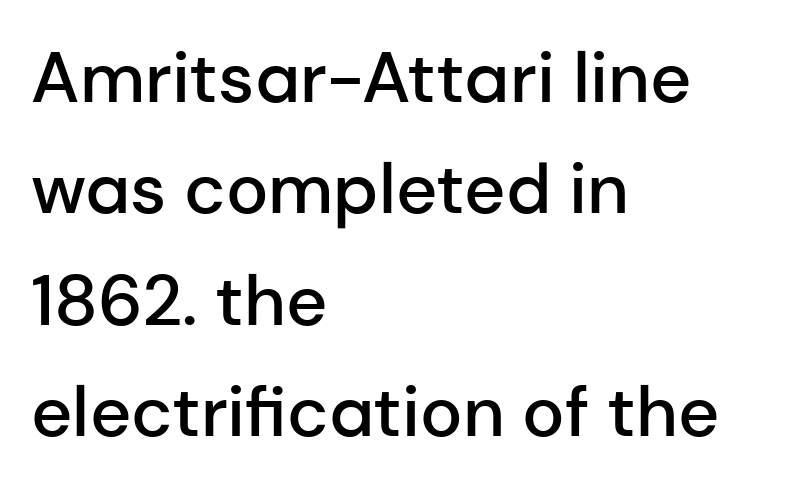
Q: Is the text bold? A: Semi-bold.
Q: Is the text italic (slanted)? A: No, it is upright.
Q: Is the typeface a serif or a sans-serif typeface? A: Sans-serif.
Q: Is the text underlined? A: No.
Q: How is the paragraph aligned? A: Left-aligned.
Q: Is the spacing between letters normal or unusually wide? A: Normal.
Q: Is the spacing between lines tight, normal or loose? A: Normal.
Q: Width (condensed, normal, or wide)? A: Normal.
Q: Stroke contrast? A: Low.
Q: x-height? A: Medium.
Q: Monospaced? A: No.
